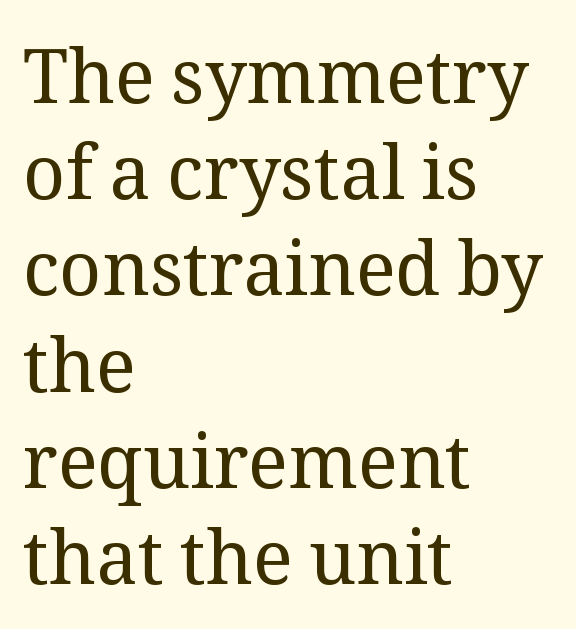
Is this a sans? No — the strokes have serifs. Default kerning and tracking; the words read as compact shapes. Is the type heavy? It reads as light-to-regular instead. Quick note: not italic, upright. Vertical spacing — default.
